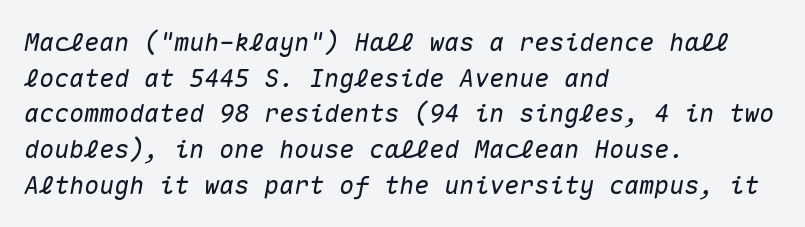
The image shows 25 px text type, italic (leaning right); set left-aligned, normal line spacing (1.43x), normal letter spacing, not underlined.
